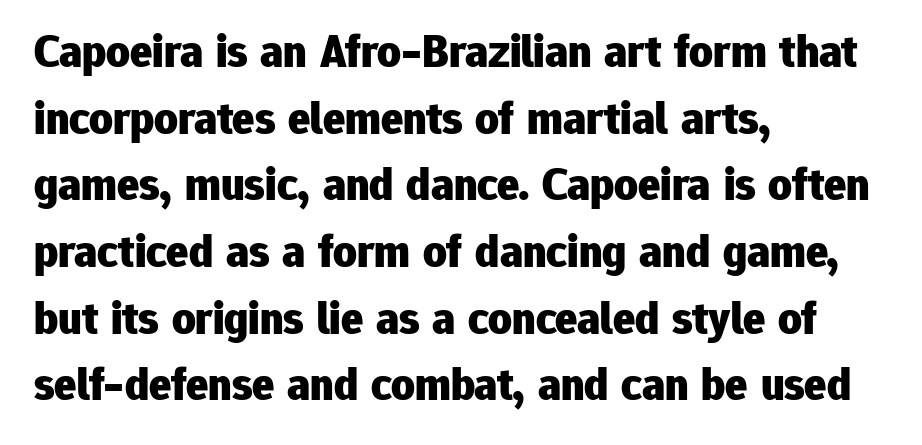
Students, observe: this is what conventionally led text looks like. Short and long lines alike share a common starting point at left. Plenty of ink on the page — the face is bold. Ordinary non-slanted type is in use. The foot of each line stays bare and open. Regarding serifs, this sample does without them.
